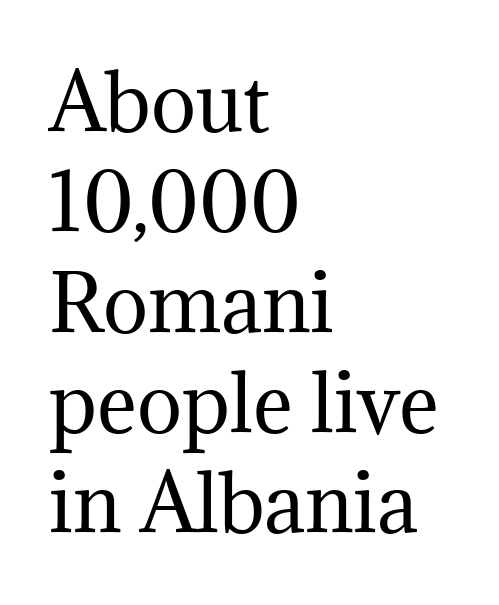
Q: Is the text bold? A: No.
Q: Is the text italic (slanted)? A: No, it is upright.
Q: Is the typeface a serif or a sans-serif typeface? A: Serif.
Q: Is the text underlined? A: No.
Q: How is the paragraph aligned? A: Left-aligned.
Q: Is the spacing between letters normal or unusually wide? A: Normal.
Q: Is the spacing between lines tight, normal or loose? A: Normal.
Q: Width (condensed, normal, or wide)? A: Normal.
Q: Stroke contrast? A: Medium.
Q: x-height? A: Medium.
Q: Monospaced? A: No.
